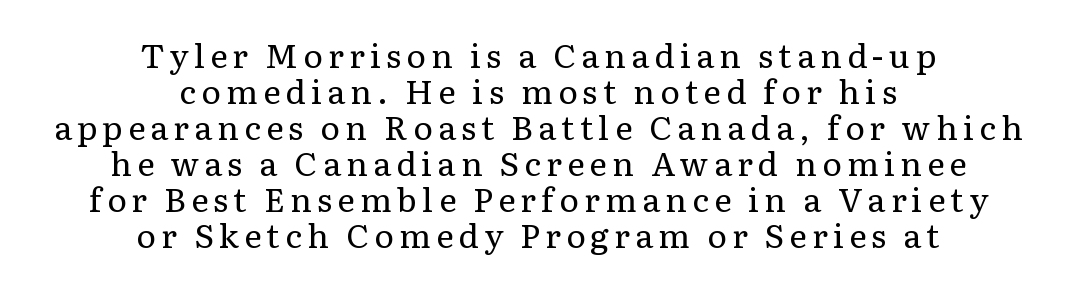
The image shows 33 px regular-weight serif type, upright; set centered, tight line spacing (1.09x), not underlined; low stroke contrast and a medium x-height.
